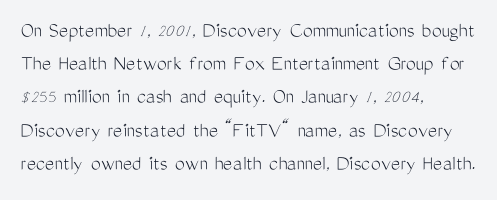
The image shows 22 px text type, upright; set left-aligned, normal line spacing (1.51x), normal letter spacing, not underlined.
